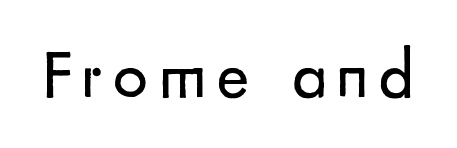
Q: Is the text bold? A: No.
Q: Is the text italic (slanted)? A: No, it is upright.
Q: Is the typeface a serif or a sans-serif typeface? A: Sans-serif.
Q: Is the text underlined? A: No.
Q: Width (condensed, normal, or wide)? A: Normal.
Q: Stroke contrast? A: Low.
Q: x-height? A: Small.
Q: Monospaced? A: No.
